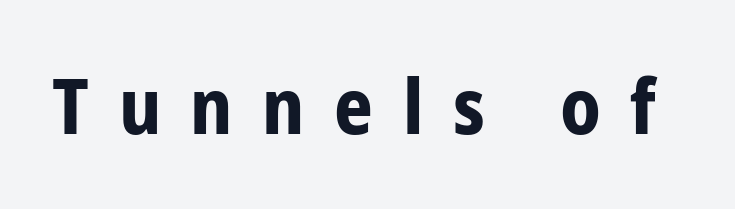
The image shows 76 px bold, condensed sans-serif type, upright; set unusually wide letter spacing (+0.39 em), not underlined; low stroke contrast and a medium x-height.
